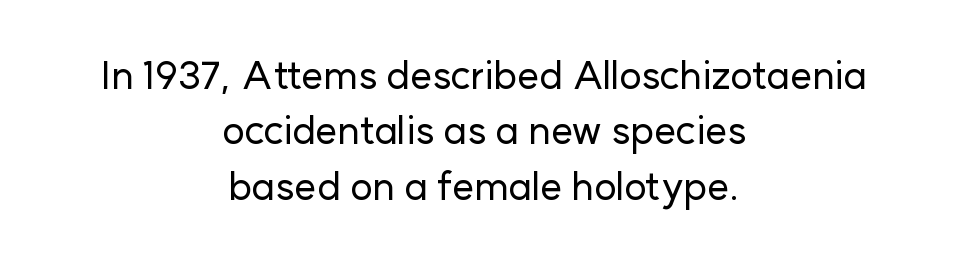
{"serif": "no", "italic": "no", "width": "normal", "stroke_contrast": "low", "x_height": "medium", "monospaced": "no", "underline": "no", "align": "center", "line_spacing": "normal", "line_spacing_ratio": 1.42, "letter_spacing": "normal", "letter_spacing_em": 0.0, "glyph_px": 39}
